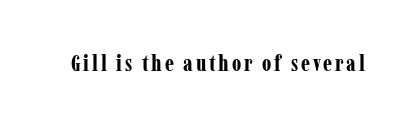
The words here are not underlined. Ascenders rise straight up at ninety degrees. What weight is shown? A full bold with thick strokes.
